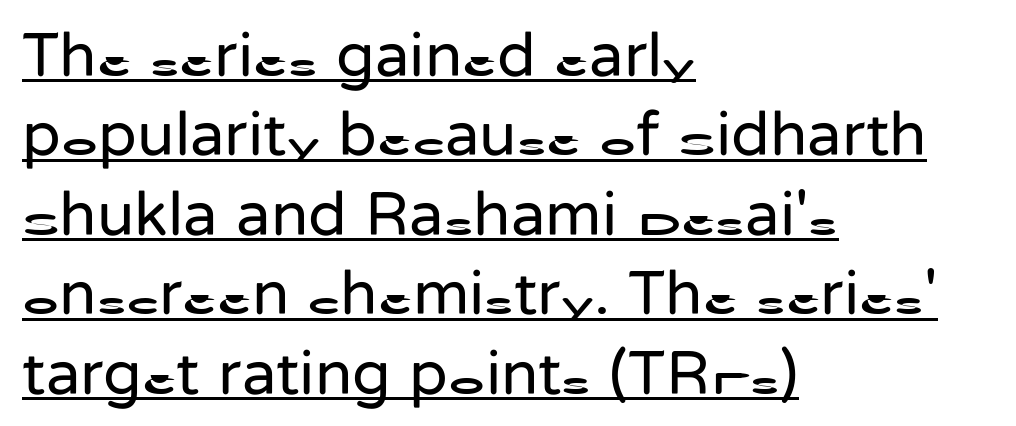
This rendering employs a face without finishing strokes, i.e., a sans-serif. The gaps between neighbouring characters are ordinary and unremarkable. This sample carries an underscore along the baseline area. Spacing verdict: proportional, widths tailored to each character. Short and long lines alike share a common starting point at left.
